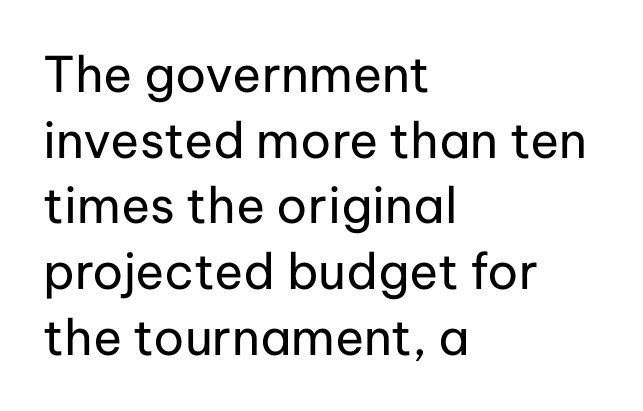
The image shows 49 px regular-weight sans-serif type, upright; set left-aligned, normal line spacing (1.34x), normal letter spacing, not underlined; low stroke contrast and a medium x-height.
